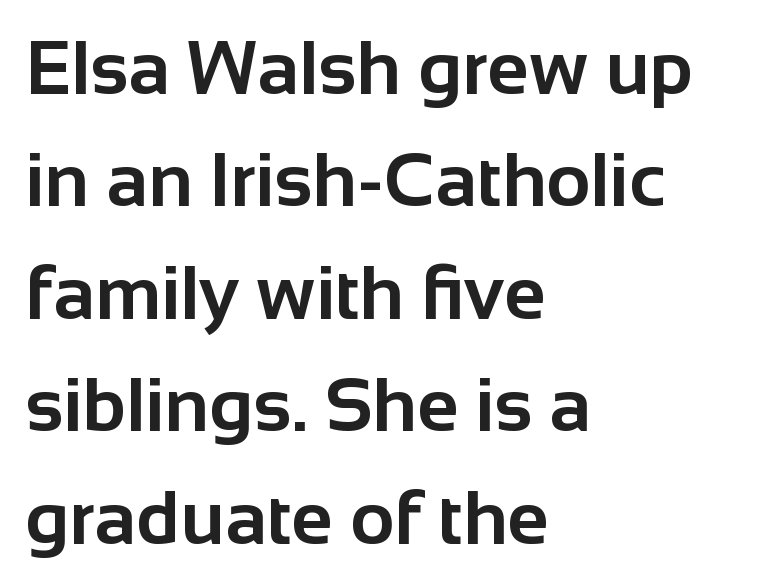
The image shows 76 px bold sans-serif type, upright; set left-aligned, normal line spacing (1.48x), normal letter spacing, not underlined; low stroke contrast and a medium x-height.
